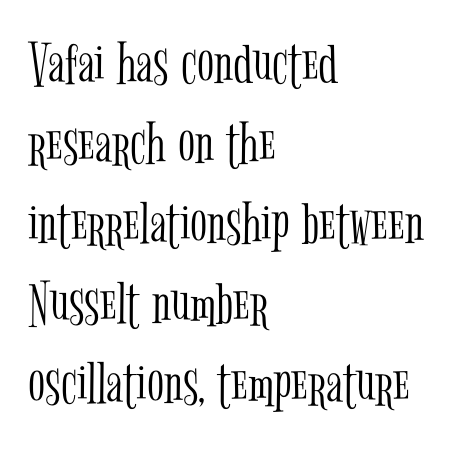
Q: Is the text bold? A: No.
Q: Is the text italic (slanted)? A: No, it is upright.
Q: Is the typeface a serif or a sans-serif typeface? A: Serif.
Q: Is the text underlined? A: No.
Q: How is the paragraph aligned? A: Left-aligned.
Q: Is the spacing between letters normal or unusually wide? A: Normal.
Q: Is the spacing between lines tight, normal or loose? A: Normal.
Q: Width (condensed, normal, or wide)? A: Condensed.
Q: Stroke contrast? A: Low.
Q: x-height? A: Medium.
Q: Monospaced? A: No.
